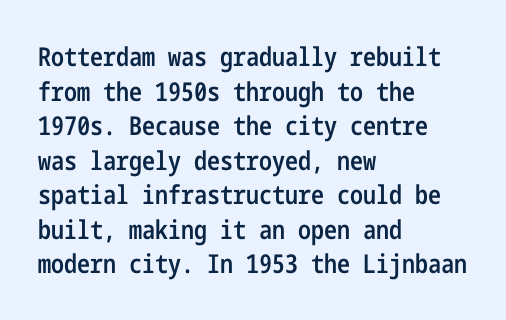
The glyphs have the mass of a demibold cut, below bold. Is the letter spacing exaggerated? No — it looks like the ordinary default. Which margin do the lines hug? The left one — the right edge is uneven. The rows are spaced the way most documents space them. Style check: upright. Has an underline been added? It has not.
